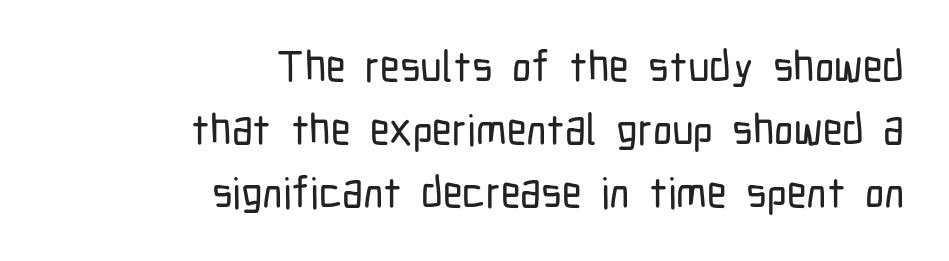
The type family on display is of the sans-serif kind. Varying glyph widths throughout — classic text-font behaviour. Notice how the passage keeps a crisp vertical edge on the right only. Spacing between characters is what you'd get straight out of the box.
